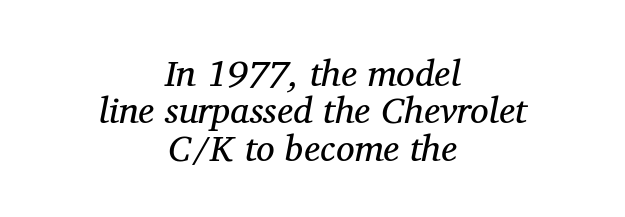
Stems here are at most as thick as an everyday book face. The lines in this sample share a center point and differ in where they start and stop. Whoever set this chose condensed vertical rhythm over breathing room. Regarding serifs, this sample has them. These lines were composed using italics.
